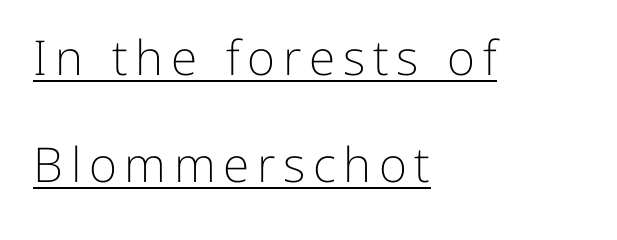
The image shows 48 px light sans-serif type, upright; set left-aligned, loose line spacing (2.23x), underlined; low stroke contrast and a medium x-height.
